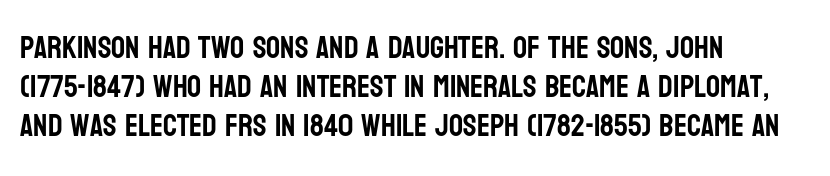
Q: Is the text italic (slanted)? A: No, it is upright.
Q: Is the typeface a serif or a sans-serif typeface? A: Sans-serif.
Q: Is the text underlined? A: No.
Q: How is the paragraph aligned? A: Left-aligned.
Q: Is the spacing between letters normal or unusually wide? A: Normal.
Q: Is the spacing between lines tight, normal or loose? A: Normal.
Q: Width (condensed, normal, or wide)? A: Condensed.
Q: Stroke contrast? A: Low.
Q: x-height? A: Large.
Q: Monospaced? A: No.
